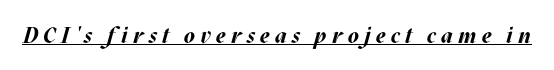
{"italic": "yes", "lean": "right", "slant_degrees": 17, "bold": "yes", "underline": "yes", "letter_spacing": "wide", "letter_spacing_em": 0.24, "glyph_px": 22}
